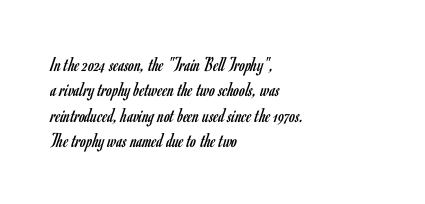
{"bold": "no", "underline": "no", "align": "left", "line_spacing_ratio": 1.21, "letter_spacing": "normal", "letter_spacing_em": 0.0, "glyph_px": 21}
